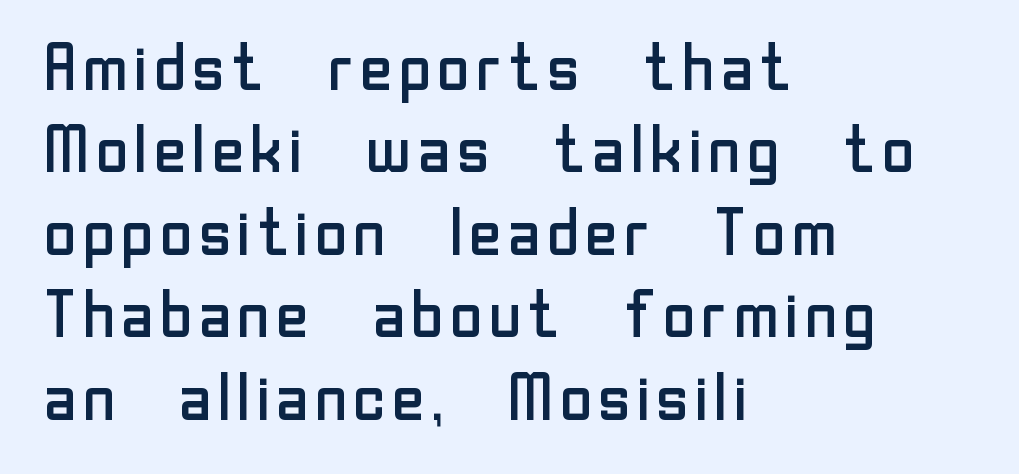
The image shows 66 px regular-weight sans-serif type, upright; set left-aligned, normal line spacing (1.25x), normal letter spacing, not underlined; low stroke contrast and a medium x-height.
